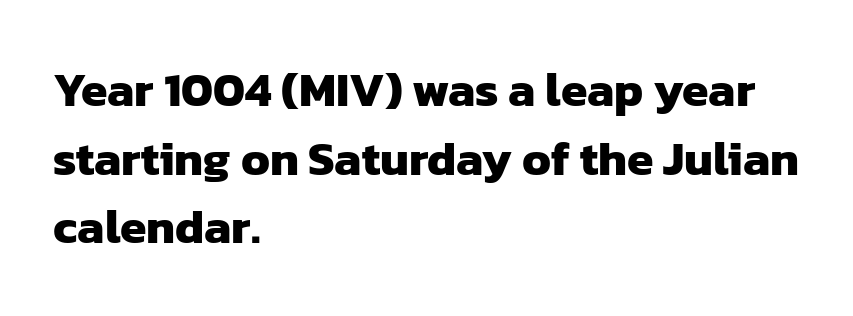
{"serif": "no", "bold": "yes", "weight": "heavy", "width": "normal", "stroke_contrast": "low", "x_height": "medium", "monospaced": "no", "underline": "no", "align": "left", "line_spacing": "normal", "line_spacing_ratio": 1.43, "letter_spacing": "normal", "letter_spacing_em": 0.0, "glyph_px": 48}
